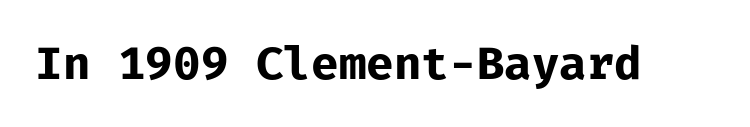
Lines of text with bare space underneath. Every stem runs plumb, perpendicular to the baseline. The face used here has the dense, thick strokes of a bold. Examine the stroke ends and you'll find no serifs.
